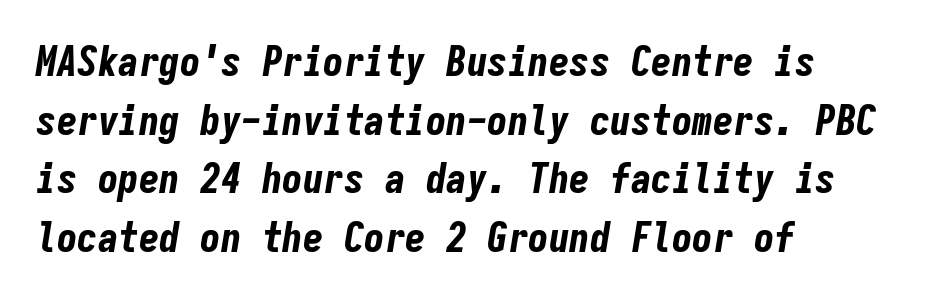
Q: Is the text bold? A: Yes.
Q: Is the text italic (slanted)? A: Yes, it leans right by about 9 degrees.
Q: Is the text underlined? A: No.
Q: How is the paragraph aligned? A: Left-aligned.
Q: Is the spacing between letters normal or unusually wide? A: Normal.
Q: Is the spacing between lines tight, normal or loose? A: Normal.
Q: Width (condensed, normal, or wide)? A: Condensed.
Q: Stroke contrast? A: Low.
Q: x-height? A: Medium.
Q: Monospaced? A: Yes.
